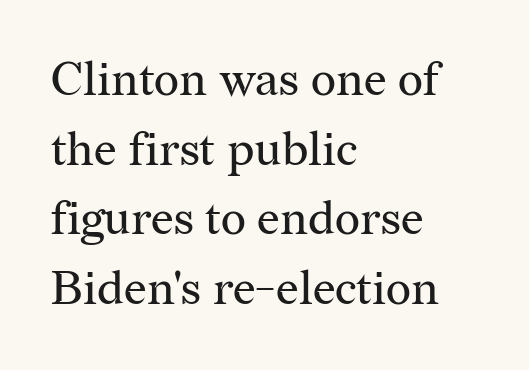
These lines sit exactly where default settings would place them. Caption: face not bold, strokes unweighted. The font's upright variant was chosen for this text. The face used here is proportionally spaced, like ordinary book or web type. Words appear dense and cohesive because spacing is normal. Leftover space on each line is placed entirely after the last word.
